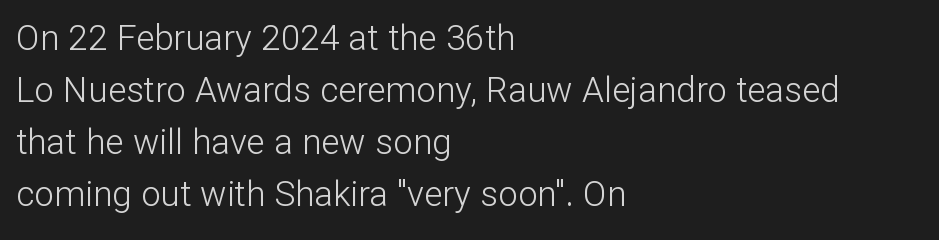
Q: Is the text bold? A: No.
Q: Is the text italic (slanted)? A: No, it is upright.
Q: Is the typeface a serif or a sans-serif typeface? A: Sans-serif.
Q: Is the text underlined? A: No.
Q: How is the paragraph aligned? A: Left-aligned.
Q: Is the spacing between letters normal or unusually wide? A: Normal.
Q: Is the spacing between lines tight, normal or loose? A: Normal.
Q: Width (condensed, normal, or wide)? A: Normal.
Q: Stroke contrast? A: Low.
Q: x-height? A: Medium.
Q: Monospaced? A: No.
